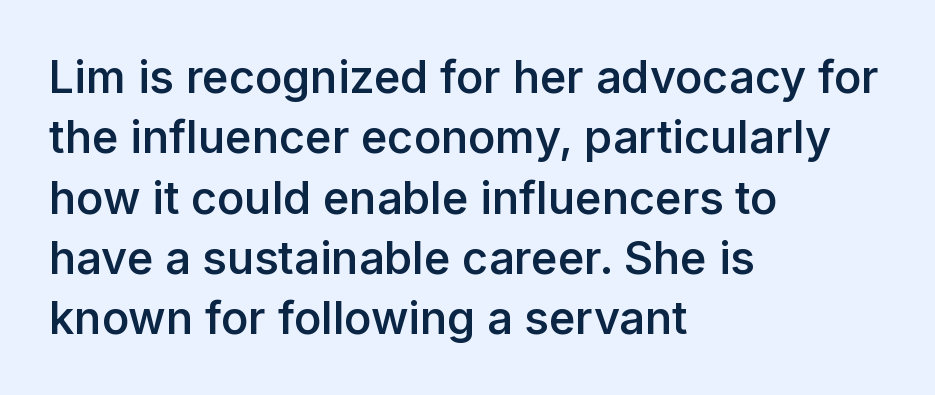
{"serif": "no", "italic": "no", "bold": "semi", "weight": "semibold", "width": "normal", "stroke_contrast": "low", "x_height": "medium", "monospaced": "no", "underline": "no", "align": "left", "line_spacing": "normal", "line_spacing_ratio": 1.34, "letter_spacing": "normal", "letter_spacing_em": 0.0, "glyph_px": 45}
